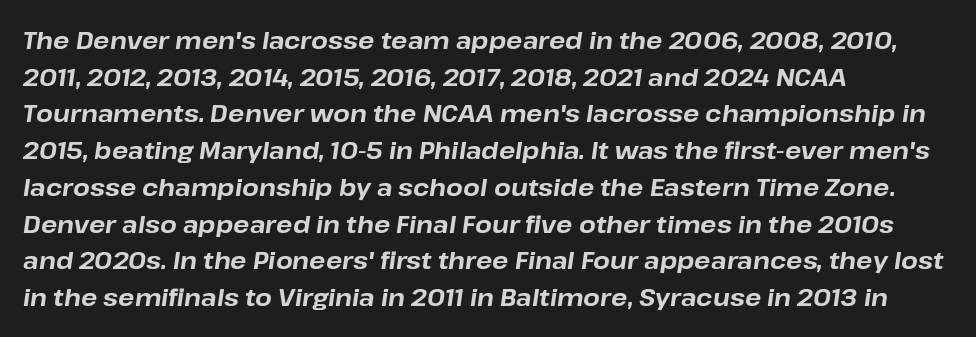
The foot of each line stays bare and open. In CSS terms this would be text-align: left. Would a proofreader flag this as italicized? Yes. The strokes are fattened all the way to bold.
